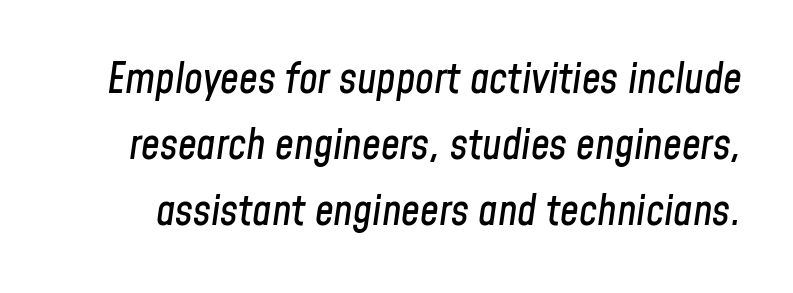
The image shows 42 px condensed type, italic (leaning right); set normal line spacing (1.57x), normal letter spacing, not underlined; low stroke contrast and a medium x-height.
